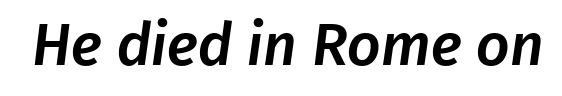
The image shows 59 px sans-serif type; set normal letter spacing, not underlined; low stroke contrast and a medium x-height.
